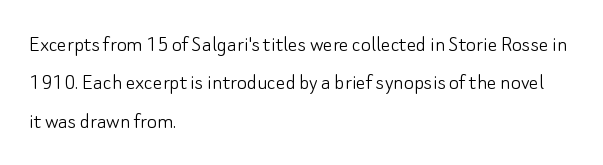
{"italic": "no", "bold": "no", "underline": "no", "align": "left", "line_spacing": "normal", "line_spacing_ratio": 1.6, "letter_spacing": "normal", "letter_spacing_em": 0.0, "glyph_px": 24}
